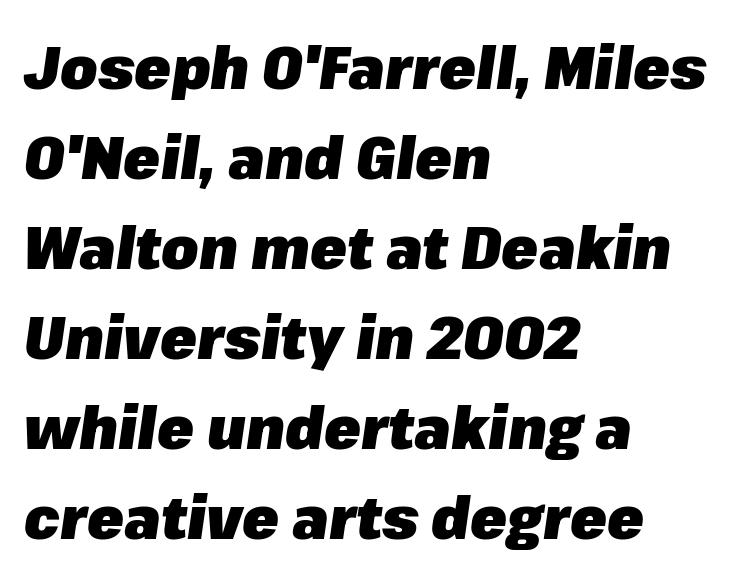
Q: Is the text bold? A: Yes.
Q: Is the text italic (slanted)? A: Yes, it leans right by about 8 degrees.
Q: Is the text underlined? A: No.
Q: How is the paragraph aligned? A: Left-aligned.
Q: Is the spacing between letters normal or unusually wide? A: Normal.
Q: Is the spacing between lines tight, normal or loose? A: Normal.
Q: Width (condensed, normal, or wide)? A: Normal.
Q: Stroke contrast? A: Low.
Q: x-height? A: Medium.
Q: Monospaced? A: No.
